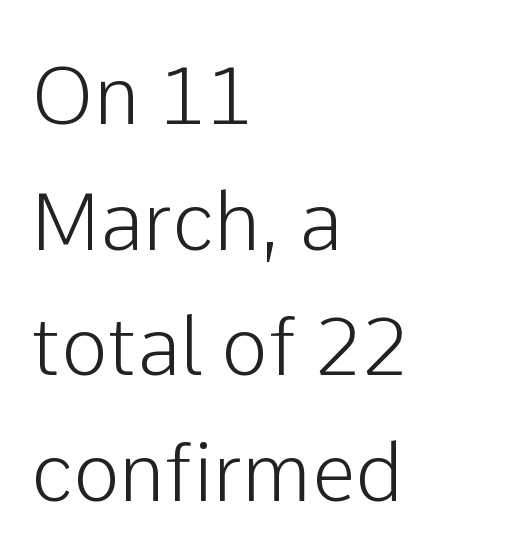
The image shows 79 px sans-serif type, upright; set left-aligned, normal line spacing (1.59x), normal letter spacing, not underlined; low stroke contrast and a medium x-height.
